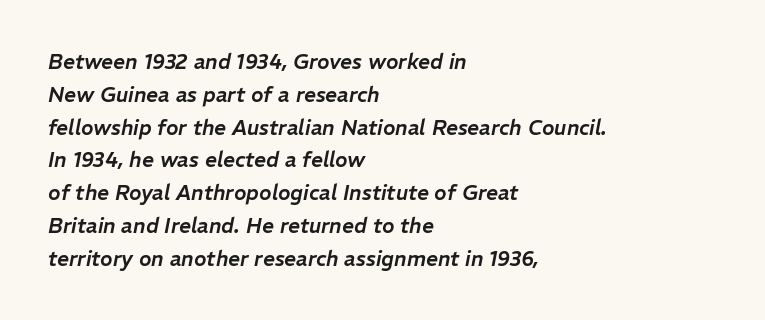
Q: Is the text italic (slanted)? A: Yes, it leans right by about 11 degrees.
Q: Is the text underlined? A: No.
Q: How is the paragraph aligned? A: Left-aligned.
Q: Is the spacing between letters normal or unusually wide? A: Normal.
Q: Is the spacing between lines tight, normal or loose? A: Normal.
